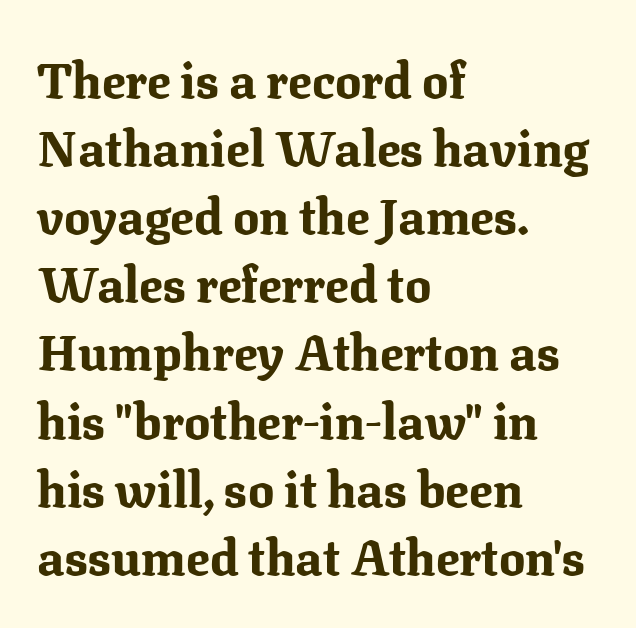
Q: Is the text bold? A: Yes.
Q: Is the text italic (slanted)? A: No, it is upright.
Q: Is the typeface a serif or a sans-serif typeface? A: Serif.
Q: Is the text underlined? A: No.
Q: How is the paragraph aligned? A: Left-aligned.
Q: Is the spacing between letters normal or unusually wide? A: Normal.
Q: Is the spacing between lines tight, normal or loose? A: Normal.
Q: Width (condensed, normal, or wide)? A: Normal.
Q: Stroke contrast? A: Medium.
Q: x-height? A: Medium.
Q: Monospaced? A: No.
